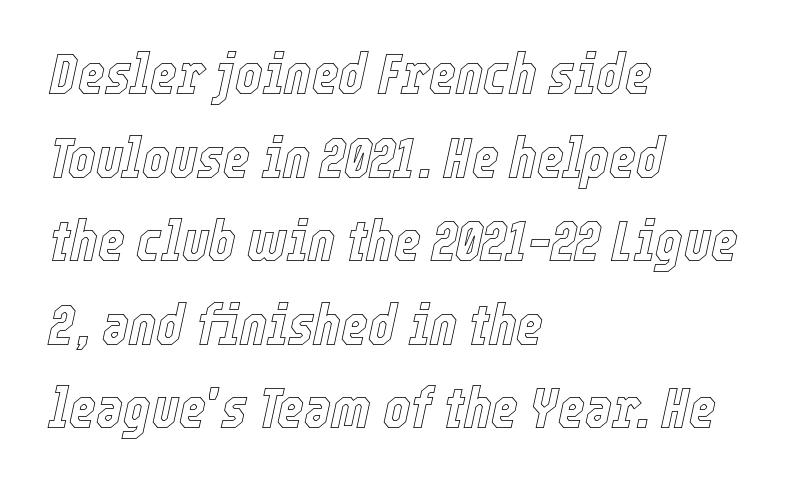
{"italic": "yes", "lean": "right", "slant_degrees": 12, "width": "condensed", "x_height": "medium", "monospaced": "no", "underline": "no", "align": "left", "line_spacing": "normal", "line_spacing_ratio": 1.44, "letter_spacing": "normal", "letter_spacing_em": 0.0, "glyph_px": 58}
